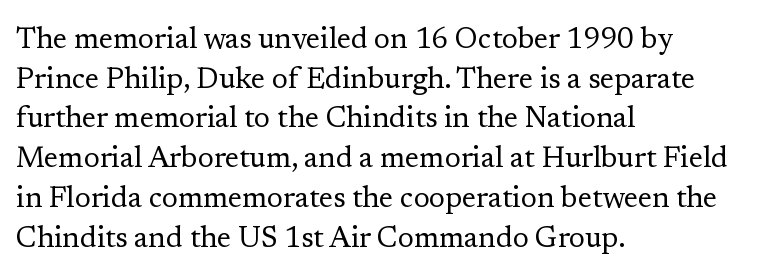
{"serif": "yes", "italic": "no", "bold": "no", "weight": "regular", "width": "normal", "stroke_contrast": "low", "x_height": "medium", "monospaced": "no", "underline": "no", "align": "left", "line_spacing": "normal", "line_spacing_ratio": 1.37, "letter_spacing": "normal", "letter_spacing_em": 0.0, "glyph_px": 29}
